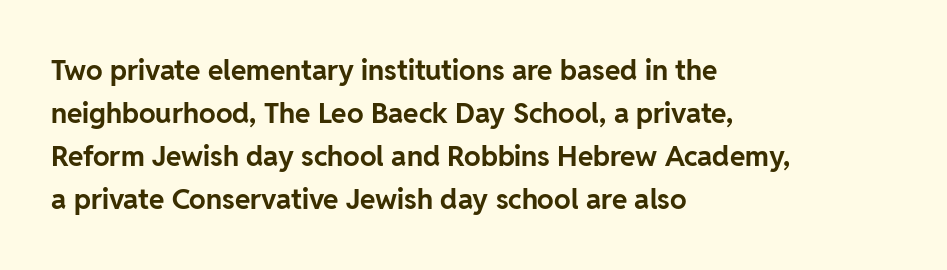
The image shows 28 px bold sans-serif type, upright; set left-aligned, normal line spacing (1.54x), normal letter spacing, not underlined; low stroke contrast and a medium x-height.
